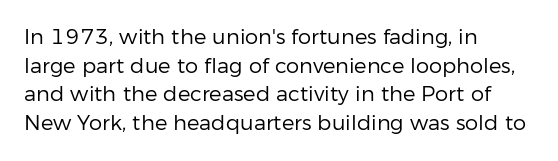
The image shows 21 px text type, upright; set left-aligned, normal line spacing (1.36x), normal letter spacing, not underlined.
